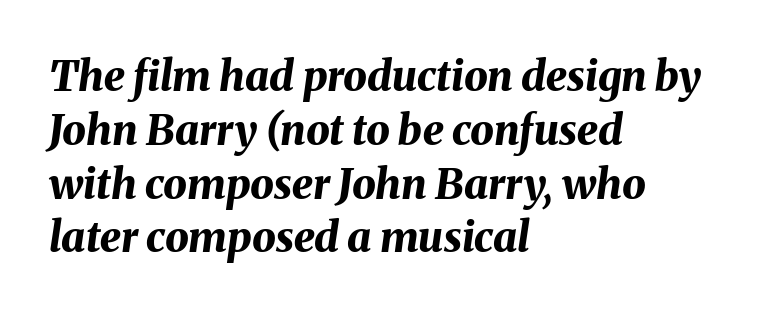
Short and long lines alike share a common starting point at left. As a designer I'd log this as weight 700, bold. Spacing verdict: proportional, widths tailored to each character. The gap between lines stays unmarked. Slant detected: the letters are inclined.
